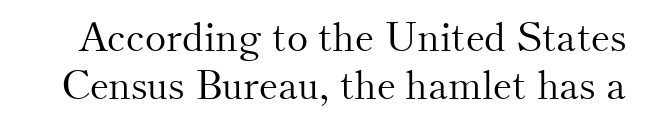
The image shows 40 px light serif type, upright; set line spacing 1.21x, normal letter spacing, not underlined; medium stroke contrast and a small x-height.
